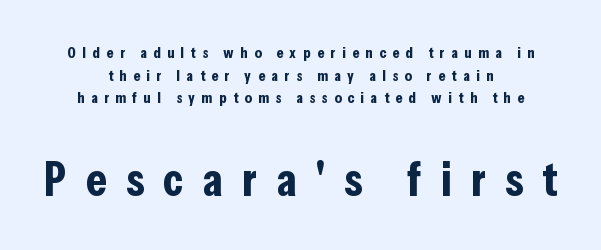
The image shows 48 px bold, condensed sans-serif type, upright; set centered, normal line spacing (1.42x), unusually wide letter spacing (+0.4 em), not underlined; the second (bottom) block is 3.0x larger; low stroke contrast and a medium x-height.
